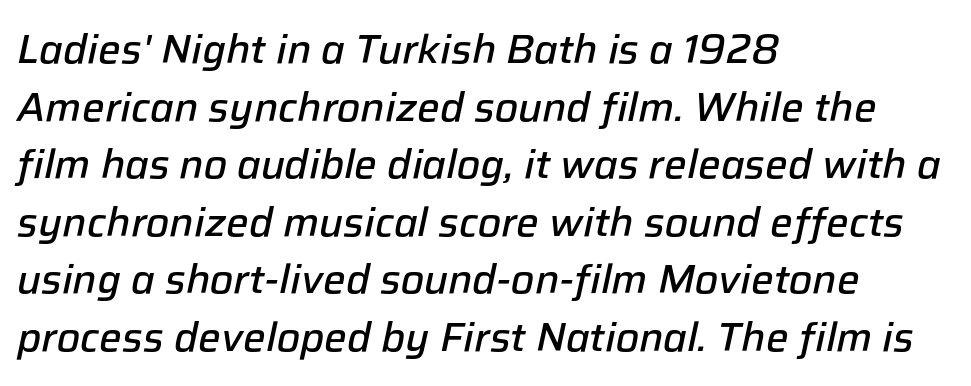
{"italic": "yes", "lean": "right", "slant_degrees": 12, "bold": "semi", "weight": "semibold", "width": "normal", "stroke_contrast": "low", "x_height": "medium", "monospaced": "no", "underline": "no", "align": "left", "line_spacing": "normal", "line_spacing_ratio": 1.44, "letter_spacing": "normal", "letter_spacing_em": 0.0, "glyph_px": 40}
